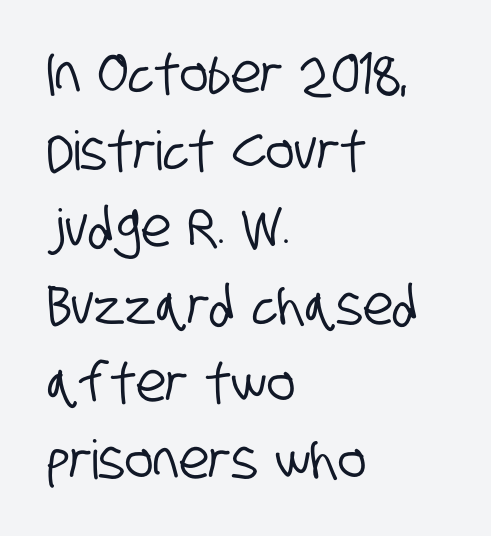
The image shows 54 px condensed sans-serif type; set left-aligned, normal line spacing (1.43x), normal letter spacing, not underlined; low stroke contrast and a large x-height.
